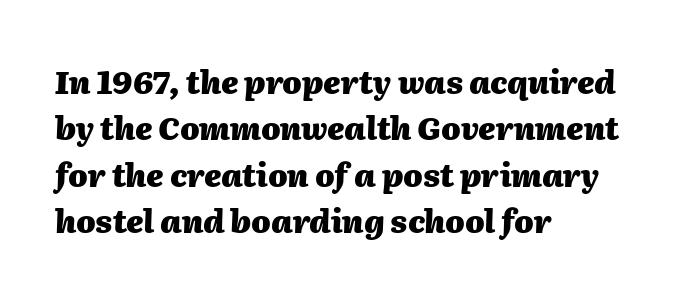
Descenders hang freely into open space. Proportional: the letters do not fall into vertical columns. Evenly set lines give the paragraph a standard silhouette. Words appear dense and cohesive because spacing is normal.
